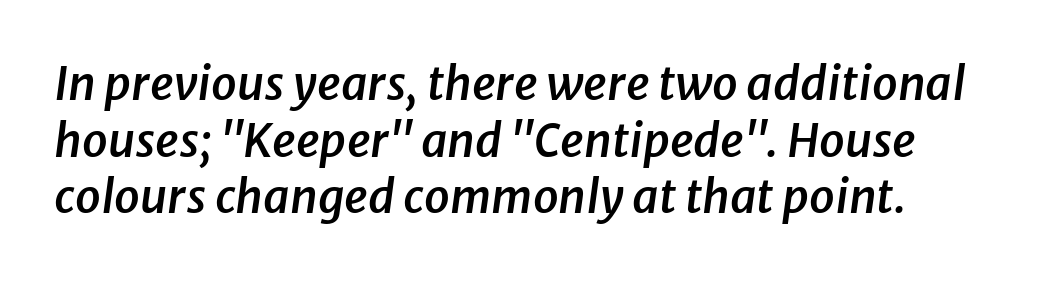
The image shows 46 px semibold type, italic (leaning right); set line spacing 1.23x, normal letter spacing, not underlined; low stroke contrast and a medium x-height.
